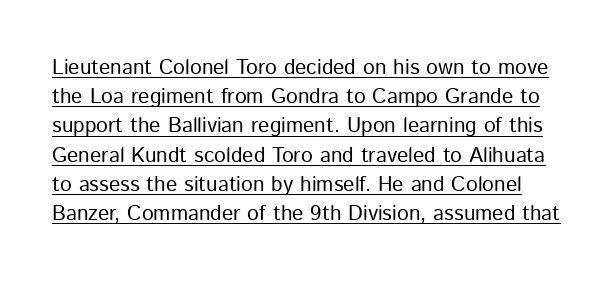
{"italic": "no", "bold": "no", "underline": "yes", "line_spacing": "normal", "line_spacing_ratio": 1.39, "letter_spacing": "normal", "letter_spacing_em": 0.0, "glyph_px": 21}
